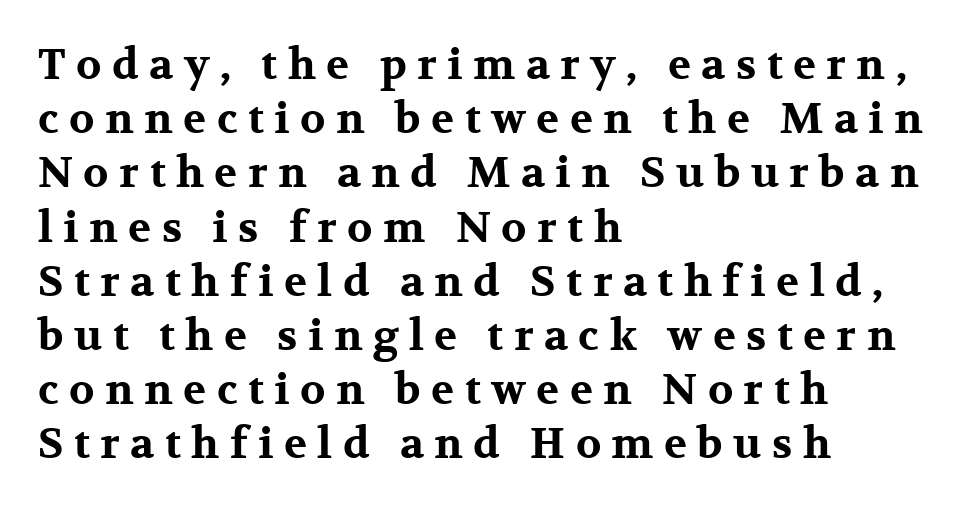
Q: Is the text bold? A: Yes.
Q: Is the text italic (slanted)? A: No, it is upright.
Q: Is the typeface a serif or a sans-serif typeface? A: Serif.
Q: Is the text underlined? A: No.
Q: How is the paragraph aligned? A: Left-aligned.
Q: Is the spacing between letters normal or unusually wide? A: Unusually wide.
Q: Is the spacing between lines tight, normal or loose? A: Normal.
Q: Width (condensed, normal, or wide)? A: Wide.
Q: Stroke contrast? A: Medium.
Q: x-height? A: Medium.
Q: Monospaced? A: No.
